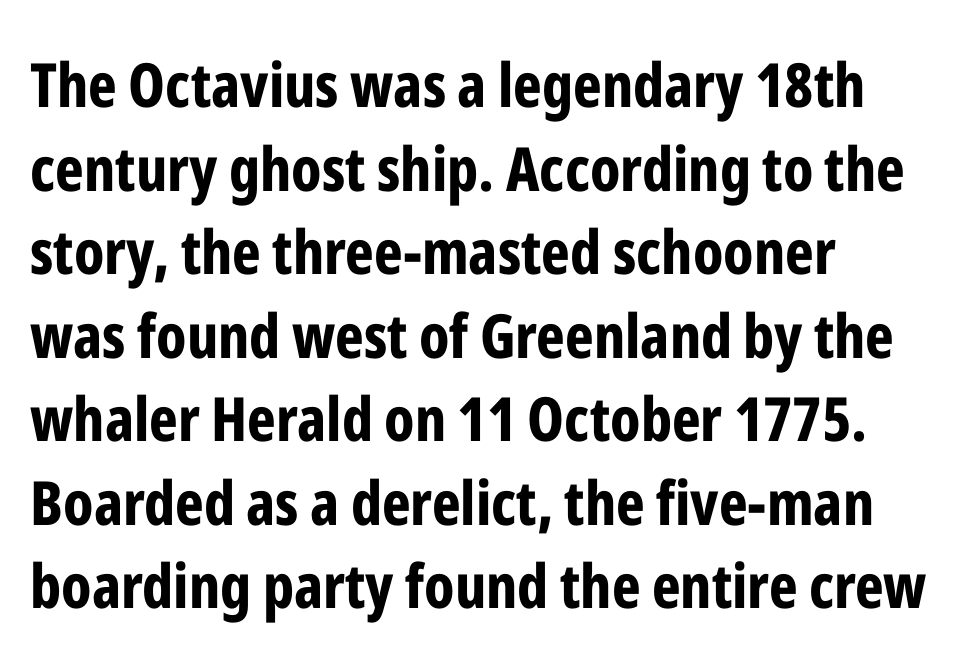
The image shows 61 px bold, condensed sans-serif type, upright; set left-aligned, normal line spacing (1.37x), normal letter spacing, not underlined; low stroke contrast and a medium x-height.
